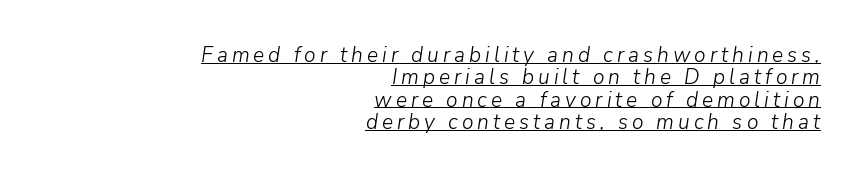
Italic: yes, the glyphs are oblique. The typesetter chose a ragged-left arrangement here. In terms of leading, this rendering errs on the cramped side. Is the type heavy? It reads as light-to-regular instead. The glyphs are accompanied by a horizontal stroke just below them.
